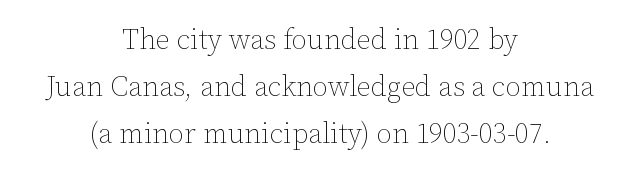
{"italic": "no", "bold": "no", "weight": "thin", "width": "normal", "stroke_contrast": "low", "x_height": "medium", "monospaced": "no", "underline": "no", "align": "center", "line_spacing": "normal", "line_spacing_ratio": 1.68, "letter_spacing": "normal", "letter_spacing_em": 0.0, "glyph_px": 28}
